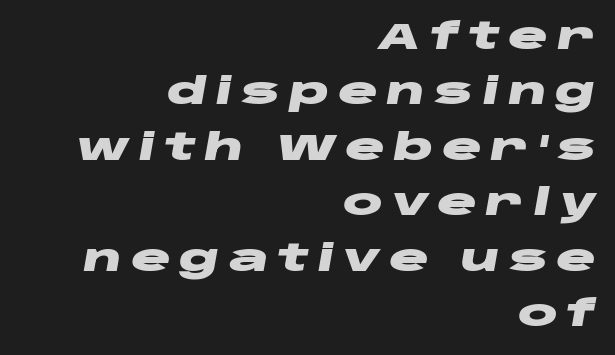
{"italic": "yes", "lean": "right", "slant_degrees": 10, "bold": "yes", "weight": "heavy", "width": "wide", "stroke_contrast": "low", "x_height": "large", "monospaced": "no", "underline": "no", "align": "right", "line_spacing": "normal", "line_spacing_ratio": 1.5, "letter_spacing": "wide", "letter_spacing_em": 0.23, "glyph_px": 37}
